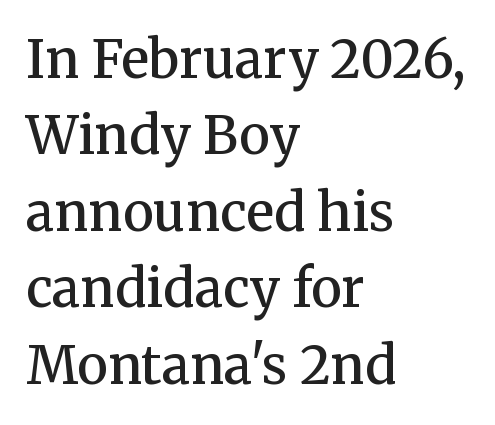
The image shows 52 px semibold serif type, upright; set left-aligned, normal line spacing (1.47x), normal letter spacing, not underlined; medium stroke contrast and a medium x-height.
